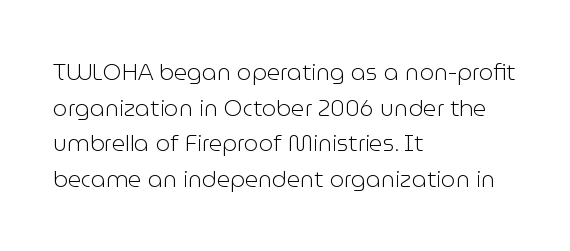
Q: Is the text bold? A: No.
Q: Is the text italic (slanted)? A: No, it is upright.
Q: Is the text underlined? A: No.
Q: How is the paragraph aligned? A: Left-aligned.
Q: Is the spacing between letters normal or unusually wide? A: Normal.
Q: Is the spacing between lines tight, normal or loose? A: Normal.
